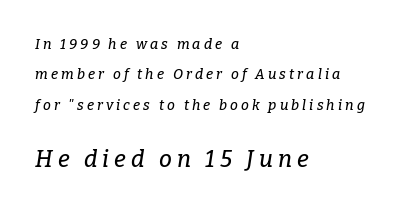
{"italic": "yes", "lean": "right", "slant_degrees": 9, "underline": "no", "align": "left", "line_spacing": "loose", "line_spacing_ratio": 2.17, "letter_spacing": "wide", "letter_spacing_em": 0.22, "larger_block": "second", "size_ratio": 1.64, "glyph_px": 23}
